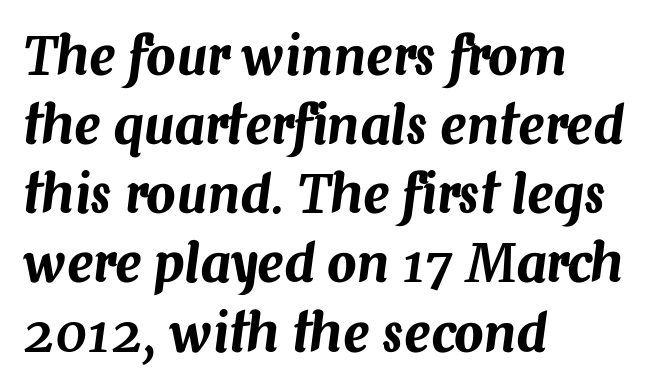
Q: Is the text italic (slanted)? A: Yes, it leans right by about 7 degrees.
Q: Is the text underlined? A: No.
Q: How is the paragraph aligned? A: Left-aligned.
Q: Is the spacing between letters normal or unusually wide? A: Normal.
Q: Is the spacing between lines tight, normal or loose? A: Normal.
Q: Width (condensed, normal, or wide)? A: Normal.
Q: Stroke contrast? A: Medium.
Q: x-height? A: Medium.
Q: Monospaced? A: No.
